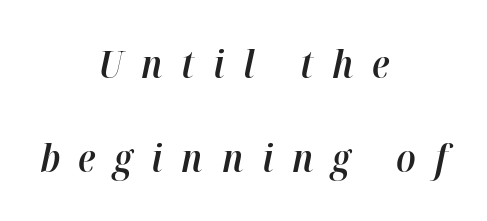
The image shows 38 px semibold type, italic (leaning right); set centered, loose line spacing (2.47x), unusually wide letter spacing (+0.49 em), not underlined; high stroke contrast and a medium x-height.
